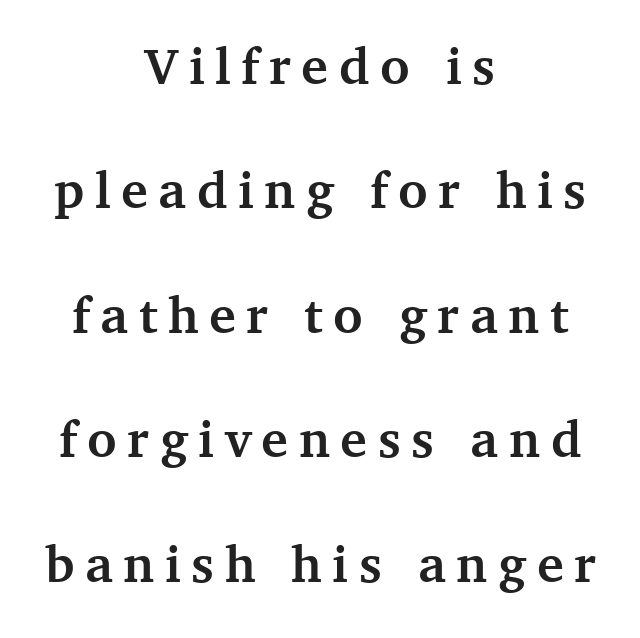
Old-style or modern, the face here clearly has serifs. Posture: vertical. Centered paragraph, ragged on both sides. A dark, heavy texture on the line: the type is bold.
